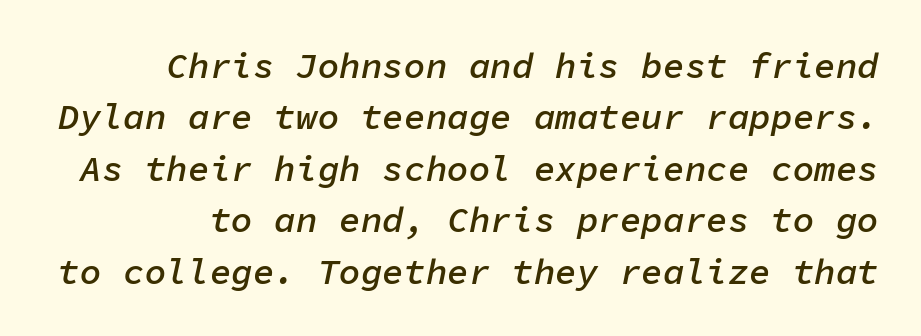
Weight check: semibold — heavier than regular, not quite bold. These lines were composed using italics. Caption: standard tracking, unaltered. Note the uniform advance width — an 'i' takes as much space as an 'm'. Underlining? Definitely not there. How would I describe the line gaps? Plain and ordinary.
